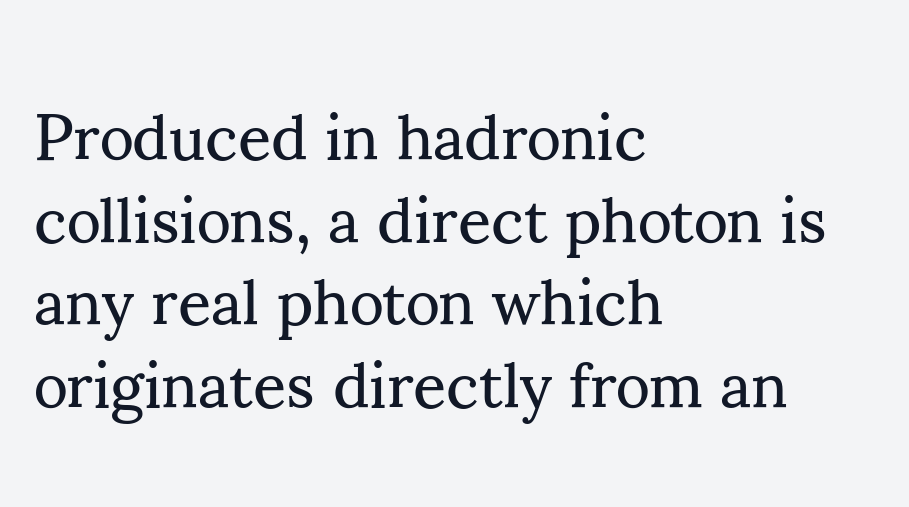
The image shows 65 px regular-weight serif type, upright; set left-aligned, normal line spacing (1.27x), normal letter spacing, not underlined; medium stroke contrast and a small x-height.
